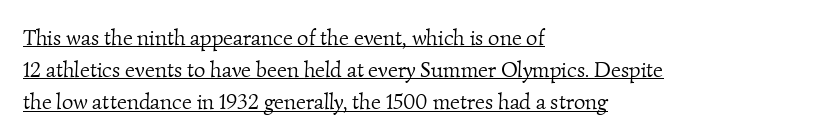
{"bold": "no", "underline": "yes", "align": "left", "line_spacing": "normal", "line_spacing_ratio": 1.46, "letter_spacing": "normal", "letter_spacing_em": 0.0, "glyph_px": 22}
